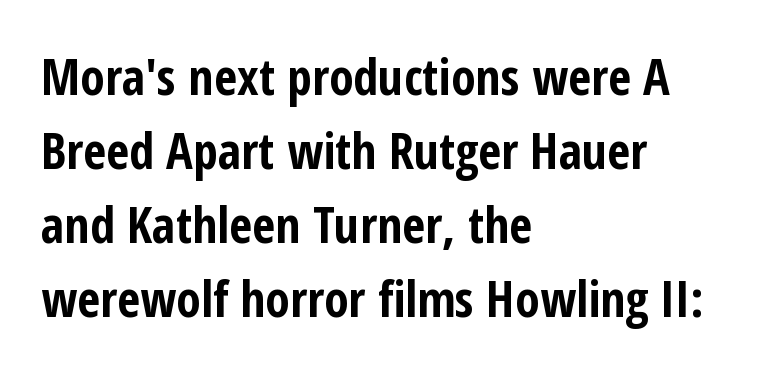
{"serif": "no", "italic": "no", "bold": "yes", "weight": "bold", "width": "condensed", "stroke_contrast": "low", "x_height": "medium", "monospaced": "no", "underline": "no", "align": "left", "line_spacing": "normal", "line_spacing_ratio": 1.48, "letter_spacing": "normal", "letter_spacing_em": 0.0, "glyph_px": 50}
